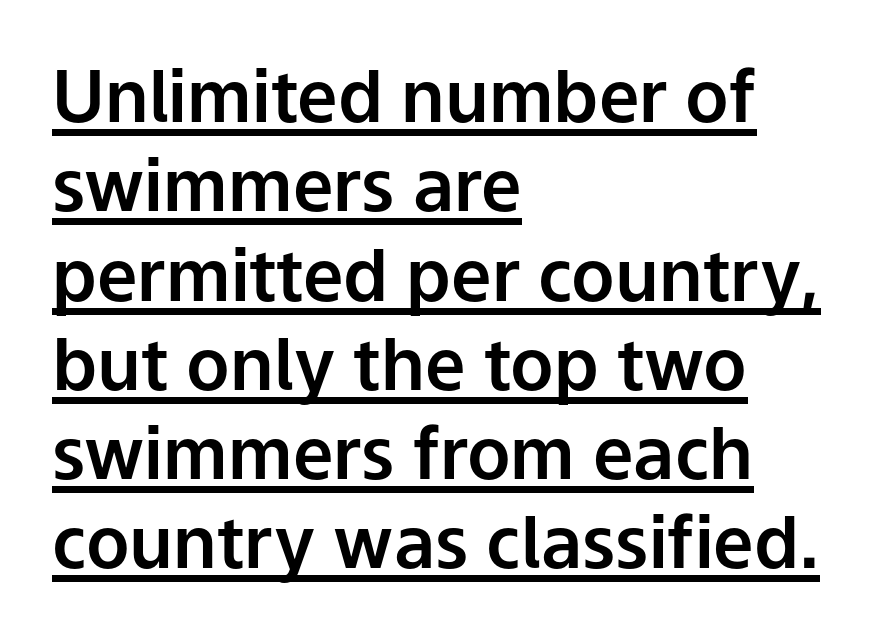
The image shows 72 px sans-serif type, upright; set left-aligned, line spacing 1.24x, normal letter spacing, underlined; low stroke contrast and a medium x-height.
